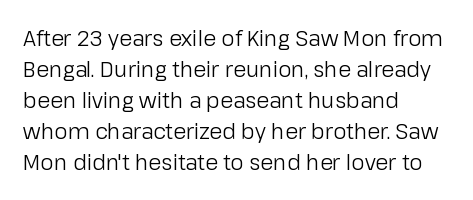
{"italic": "no", "bold": "no", "underline": "no", "align": "left", "line_spacing": "normal", "line_spacing_ratio": 1.48, "letter_spacing": "normal", "letter_spacing_em": 0.0, "glyph_px": 21}
